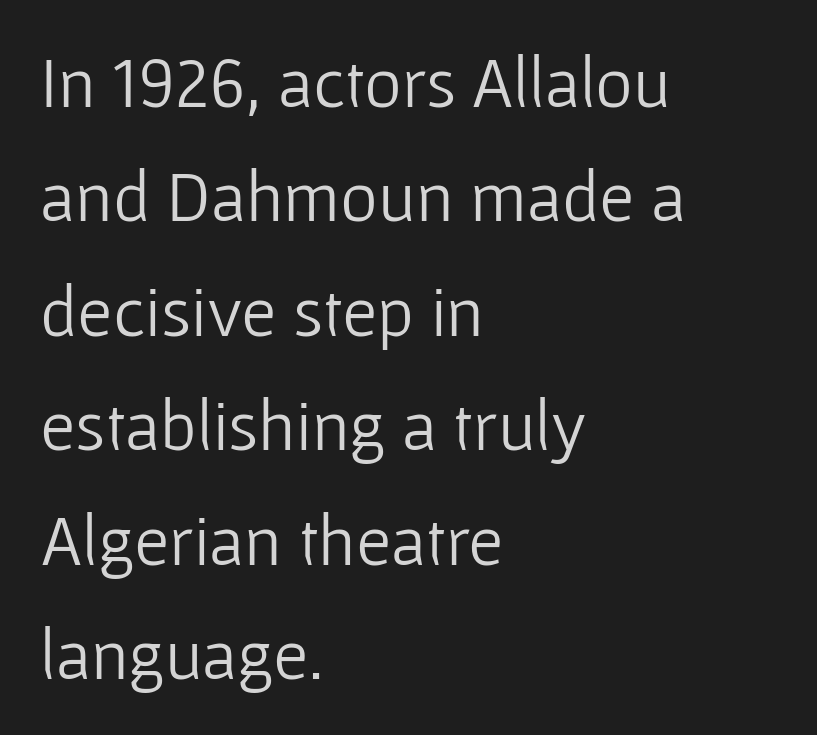
The image shows 72 px light sans-serif type, upright; set left-aligned, normal line spacing (1.59x), normal letter spacing, not underlined; low stroke contrast and a medium x-height.
